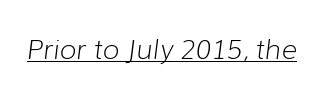
The image shows 27 px text type, italic (leaning right); set normal letter spacing, underlined.
